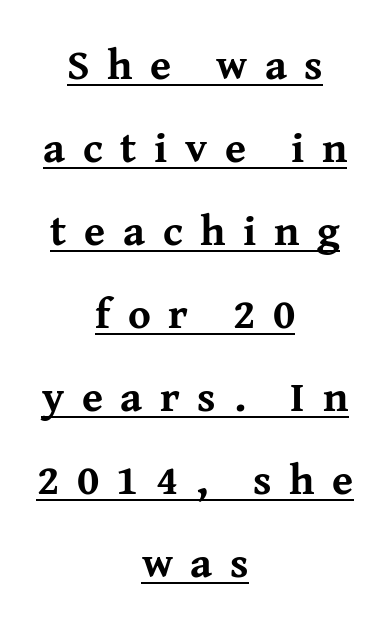
{"serif": "yes", "italic": "no", "bold": "yes", "weight": "bold", "width": "normal", "stroke_contrast": "medium", "x_height": "medium", "monospaced": "no", "underline": "yes", "align": "center", "line_spacing": "loose", "line_spacing_ratio": 1.93, "letter_spacing": "wide", "letter_spacing_em": 0.41, "glyph_px": 43}
